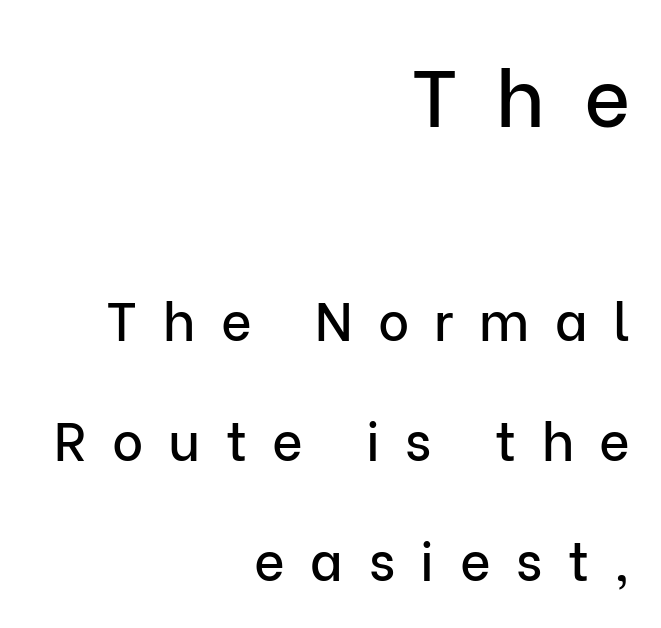
The image shows 80 px sans-serif type, upright; set right-aligned, loose line spacing (2.27x), unusually wide letter spacing (+0.48 em), not underlined; the first (top) block is 1.51x larger; low stroke contrast and a medium x-height.
